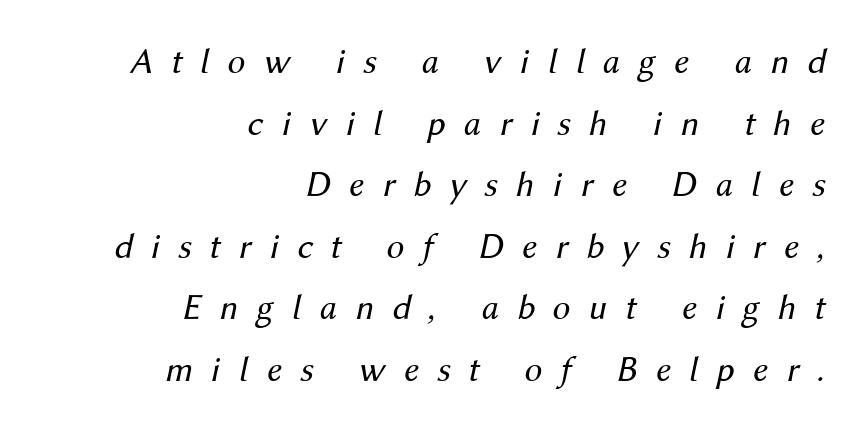
{"italic": "yes", "lean": "right", "slant_degrees": 12, "bold": "no", "weight": "regular", "width": "normal", "stroke_contrast": "medium", "x_height": "medium", "monospaced": "no", "underline": "no", "align": "right", "line_spacing_ratio": 1.71, "letter_spacing": "wide", "letter_spacing_em": 0.5, "glyph_px": 36}
